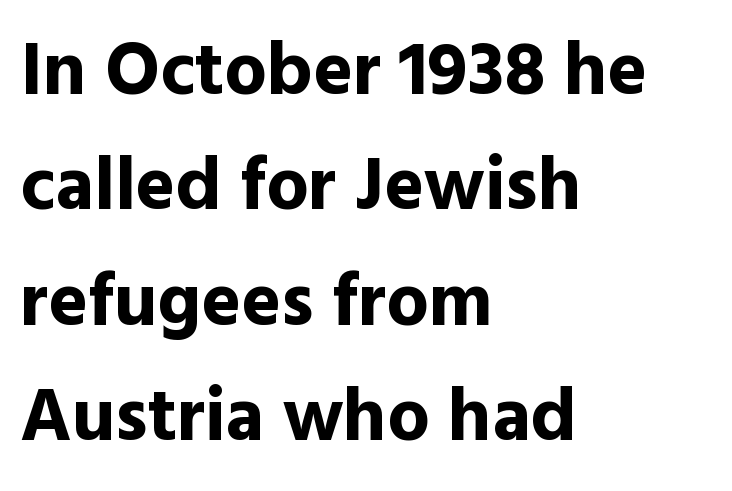
The image shows 75 px bold sans-serif type, upright; set left-aligned, normal line spacing (1.54x), normal letter spacing, not underlined; a medium x-height.
